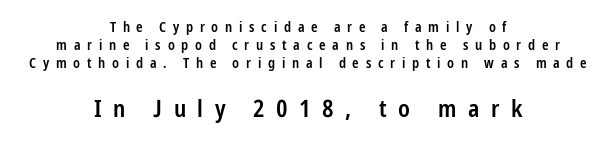
The glyphs are unaccompanied by any horizontal stroke below them. The face used here is a semibold: visibly heavier than regular, lighter than bold. The axis of the letterforms is exactly vertical. Is the block centered? Yes — each line is placed symmetrically about the middle. This rendering widens character spacing well past its baseline value. These two chunks differ in scale, with the bottom chunk taking the larger measure.
